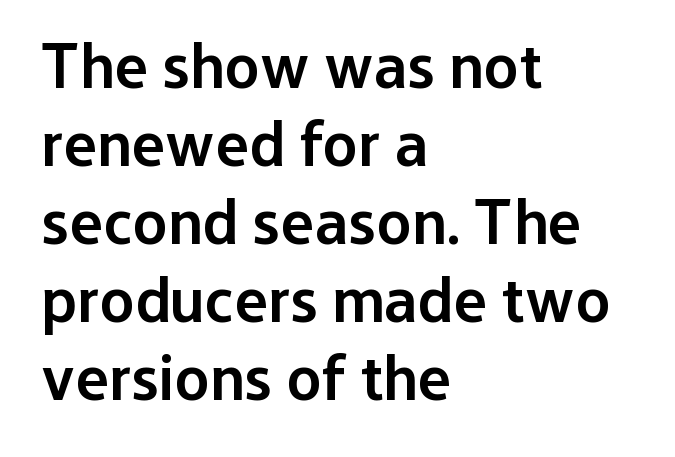
{"serif": "no", "italic": "no", "bold": "semi", "weight": "semibold", "width": "normal", "stroke_contrast": "low", "x_height": "medium", "monospaced": "no", "underline": "no", "align": "left", "line_spacing_ratio": 1.22, "letter_spacing": "normal", "letter_spacing_em": 0.0, "glyph_px": 64}
